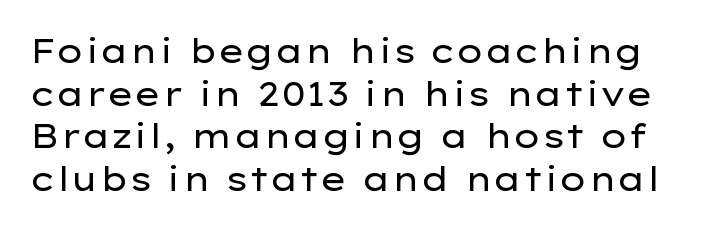
Q: Is the text bold? A: No.
Q: Is the text italic (slanted)? A: No, it is upright.
Q: Is the typeface a serif or a sans-serif typeface? A: Sans-serif.
Q: Is the text underlined? A: No.
Q: Is the spacing between letters normal or unusually wide? A: Normal.
Q: Is the spacing between lines tight, normal or loose? A: Normal.
Q: Width (condensed, normal, or wide)? A: Wide.
Q: Stroke contrast? A: Low.
Q: x-height? A: Medium.
Q: Monospaced? A: No.
